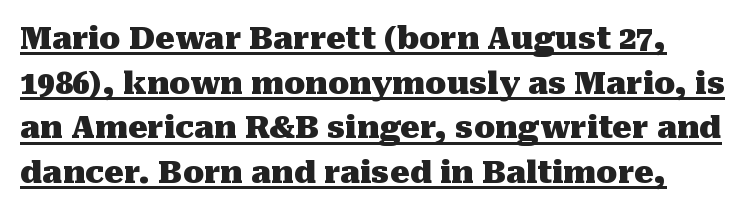
The image shows 31 px heavy serif type, upright; set normal line spacing (1.44x), normal letter spacing, underlined; medium stroke contrast and a medium x-height.
